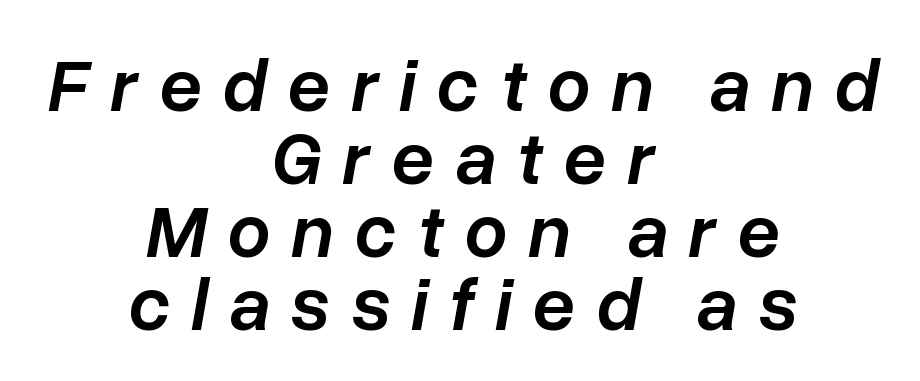
Q: Is the text bold? A: Semi-bold.
Q: Is the text italic (slanted)? A: Yes, it leans right by about 10 degrees.
Q: Is the text underlined? A: No.
Q: How is the paragraph aligned? A: Centered.
Q: Is the spacing between letters normal or unusually wide? A: Unusually wide.
Q: Is the spacing between lines tight, normal or loose? A: Tight.
Q: Width (condensed, normal, or wide)? A: Normal.
Q: Stroke contrast? A: Low.
Q: x-height? A: Medium.
Q: Monospaced? A: No.
